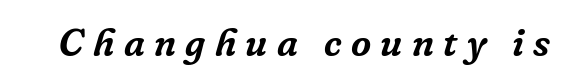
{"serif": "yes", "italic": "yes", "lean": "right", "slant_degrees": 16, "width": "normal", "stroke_contrast": "low", "x_height": "medium", "monospaced": "no", "underline": "no", "letter_spacing": "wide", "letter_spacing_em": 0.24, "glyph_px": 39}
